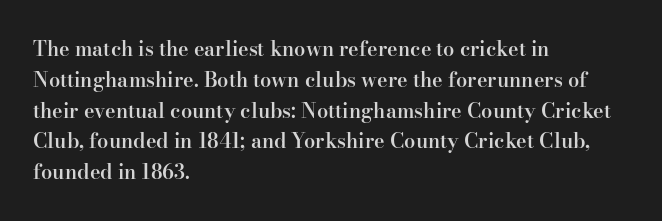
Q: Is the text bold? A: Semi-bold.
Q: Is the text italic (slanted)? A: No, it is upright.
Q: Is the text underlined? A: No.
Q: How is the paragraph aligned? A: Left-aligned.
Q: Is the spacing between letters normal or unusually wide? A: Normal.
Q: Is the spacing between lines tight, normal or loose? A: Normal.
